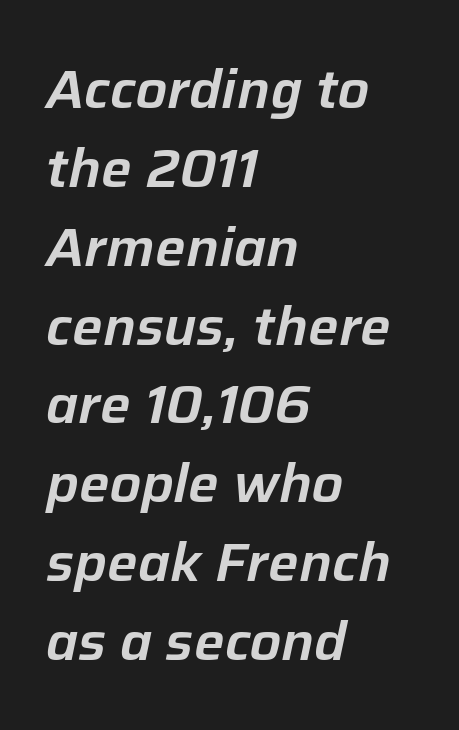
The image shows 54 px text type, italic (leaning right); set left-aligned, normal line spacing (1.46x), normal letter spacing, not underlined; low stroke contrast and a medium x-height.
